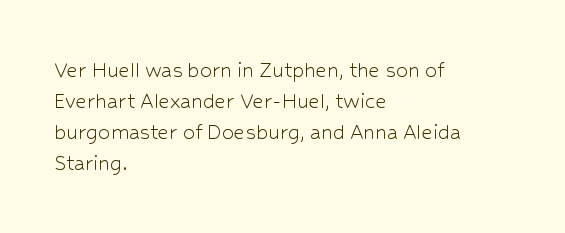
These lines keep a tight, regular rhythm from letter to letter. Notice how descenders clear the ascenders below comfortably — that's standard leading. These lines were composed using upright roman letters. One-word summary of the alignment: left. Nobody drew a line under any word here. The typesetting does not lean heavy: it is not bold.
